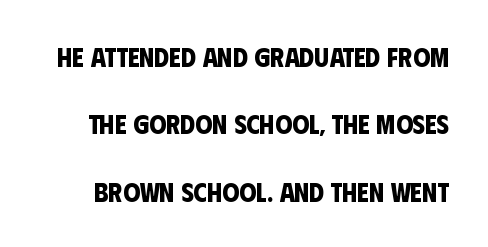
Q: Is the text bold? A: Yes.
Q: Is the text underlined? A: No.
Q: Is the spacing between letters normal or unusually wide? A: Normal.
Q: Is the spacing between lines tight, normal or loose? A: Loose.
